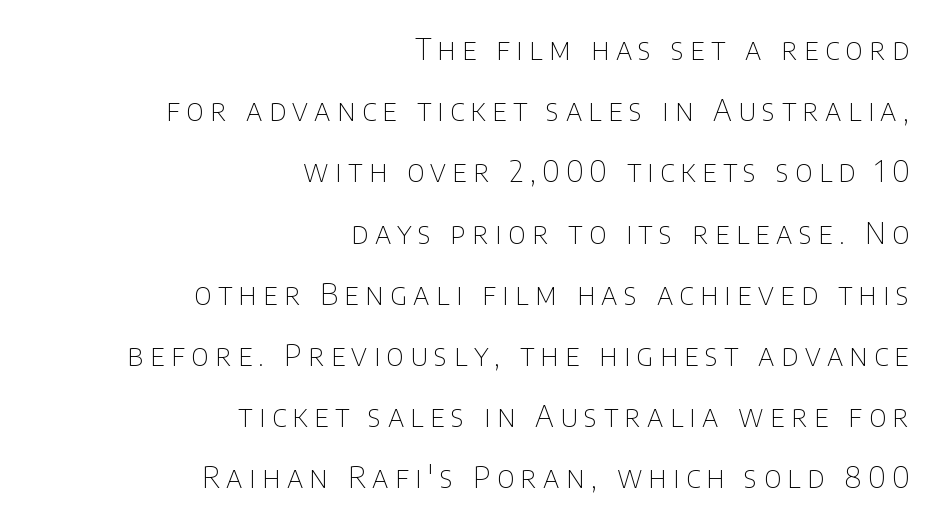
The image shows 29 px thin sans-serif type, upright; set right-aligned, loose line spacing (2.11x), unusually wide letter spacing (+0.22 em), not underlined; low stroke contrast and a large x-height.
